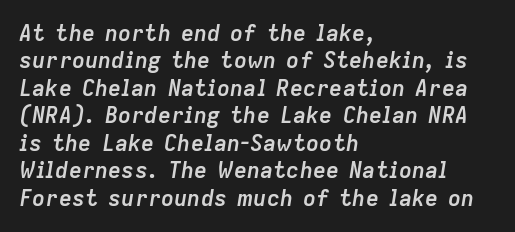
The image shows 22 px bold type, italic (leaning right); set left-aligned, normal line spacing (1.25x), normal letter spacing, not underlined.
